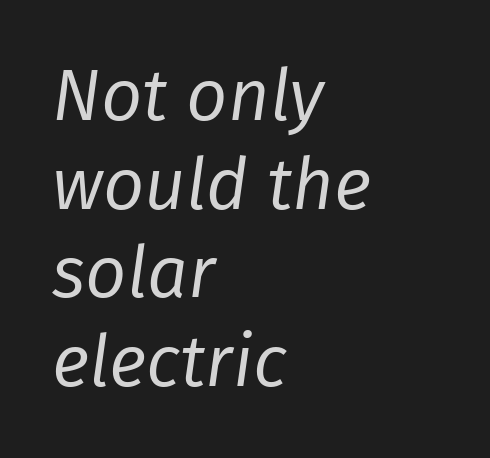
{"italic": "yes", "lean": "right", "slant_degrees": 8, "bold": "no", "weight": "regular", "width": "normal", "stroke_contrast": "low", "x_height": "medium", "monospaced": "no", "underline": "no", "align": "left", "line_spacing_ratio": 1.23, "letter_spacing": "normal", "letter_spacing_em": 0.0, "glyph_px": 72}
